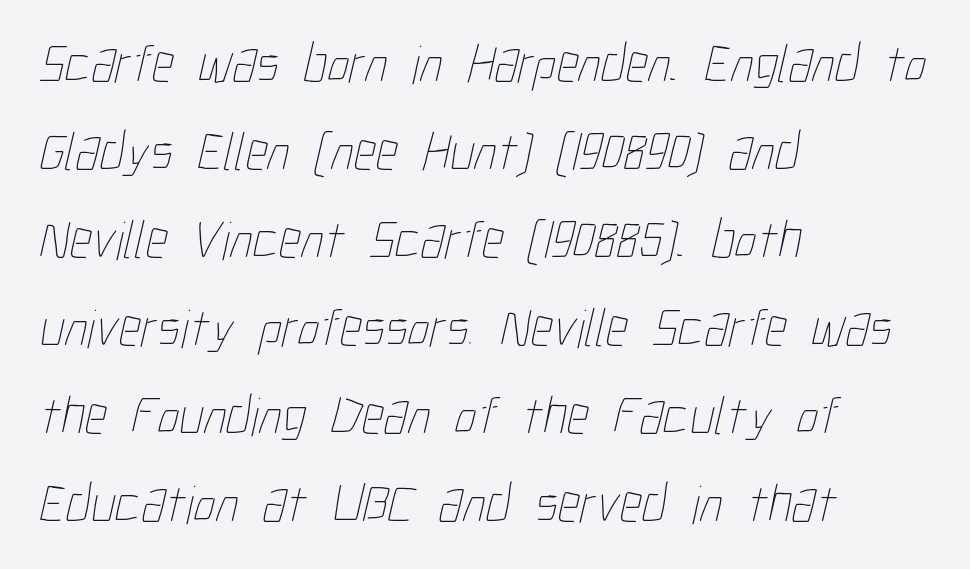
Left-aligned paragraph, ragged on the right. Nothing heavy about these letters — not bold at all. Honestly, the letter spacing is just normal — you wouldn't notice it. Character widths vary here, with narrow letters taking less room than wide ones. Evenly set lines give the paragraph a standard silhouette. Check under the words: just untouched page.
